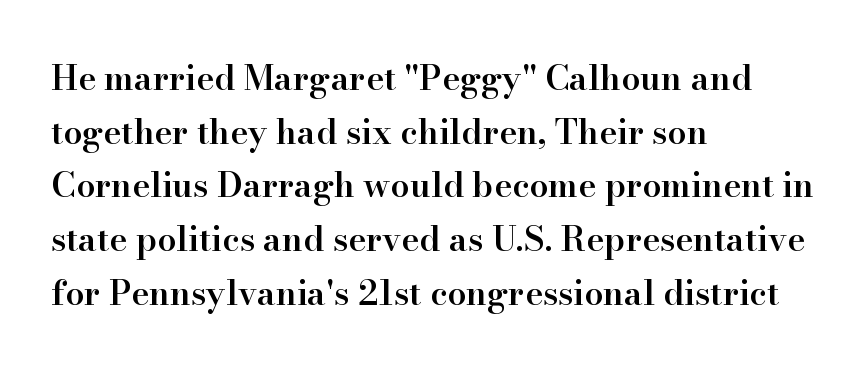
Q: Is the text bold? A: Semi-bold.
Q: Is the text italic (slanted)? A: No, it is upright.
Q: Is the typeface a serif or a sans-serif typeface? A: Serif.
Q: Is the text underlined? A: No.
Q: How is the paragraph aligned? A: Left-aligned.
Q: Is the spacing between letters normal or unusually wide? A: Normal.
Q: Is the spacing between lines tight, normal or loose? A: Normal.
Q: Width (condensed, normal, or wide)? A: Normal.
Q: Stroke contrast? A: High.
Q: x-height? A: Small.
Q: Monospaced? A: No.
